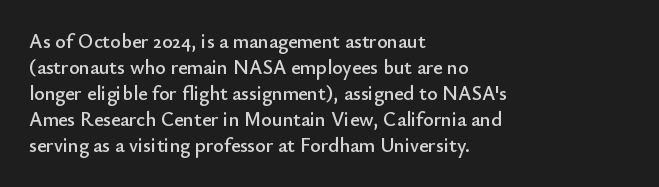
The letterforms sit shoulder to shoulder at normal distance. The lines in this sample share a left origin and differ only in where they stop. Lines of text with bare space underneath. This sample keeps an unexceptional amount of space between lines. Upright lettering throughout.
